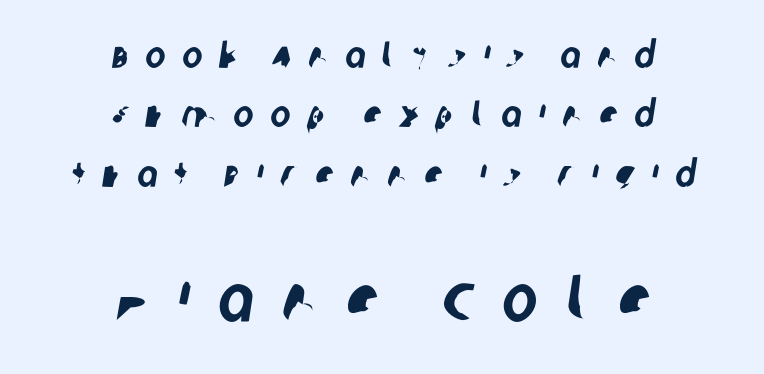
Q: Is the typeface a serif or a sans-serif typeface? A: Sans-serif.
Q: Is the text underlined? A: No.
Q: How is the paragraph aligned? A: Centered.
Q: Is the spacing between letters normal or unusually wide? A: Unusually wide.
Q: Is the spacing between lines tight, normal or loose? A: Normal.
Q: Which block of text is set in a larger size, the first (top) or the second (bottom)? A: The second (bottom) one.
Q: Width (condensed, normal, or wide)? A: Condensed.
Q: Stroke contrast? A: Low.
Q: x-height? A: Large.
Q: Monospaced? A: No.
